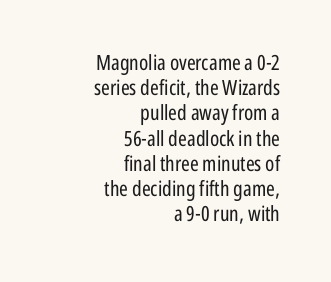
The image shows 21 px text type, upright; set right-aligned, line spacing 1.2x, normal letter spacing, not underlined.
